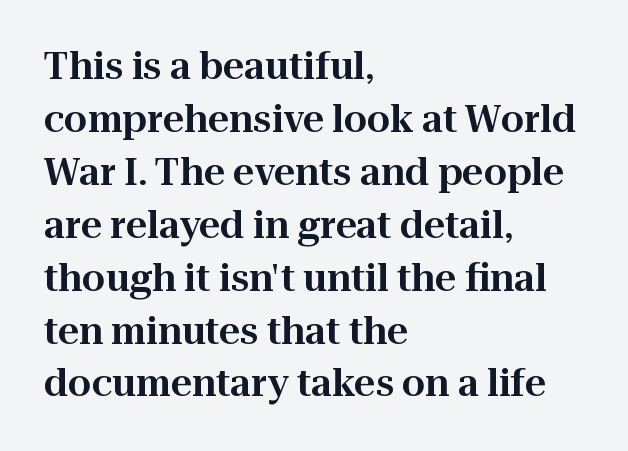
Q: Is the text italic (slanted)? A: No, it is upright.
Q: Is the typeface a serif or a sans-serif typeface? A: Serif.
Q: Is the text underlined? A: No.
Q: How is the paragraph aligned? A: Left-aligned.
Q: Is the spacing between letters normal or unusually wide? A: Normal.
Q: Is the spacing between lines tight, normal or loose? A: Normal.
Q: Width (condensed, normal, or wide)? A: Normal.
Q: Stroke contrast? A: High.
Q: x-height? A: Medium.
Q: Monospaced? A: No.
